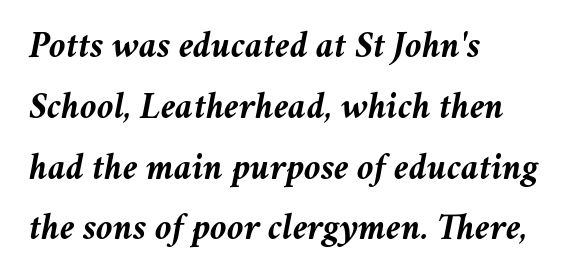
{"italic": "yes", "lean": "right", "slant_degrees": 11, "bold": "yes", "weight": "semibold", "width": "normal", "stroke_contrast": "medium", "x_height": "medium", "monospaced": "no", "underline": "no", "align": "left", "line_spacing": "normal", "line_spacing_ratio": 1.6, "letter_spacing": "normal", "letter_spacing_em": 0.0, "glyph_px": 38}
